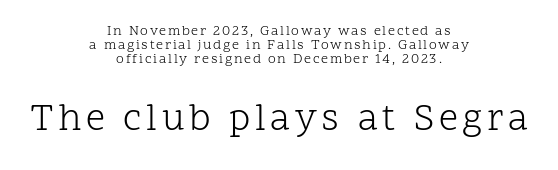
{"serif": "yes", "italic": "no", "bold": "no", "weight": "light", "width": "normal", "stroke_contrast": "low", "x_height": "medium", "monospaced": "no", "underline": "no", "align": "center", "line_spacing": "tight", "line_spacing_ratio": 0.99, "larger_block": "second", "size_ratio": 2.71, "glyph_px": 38}
